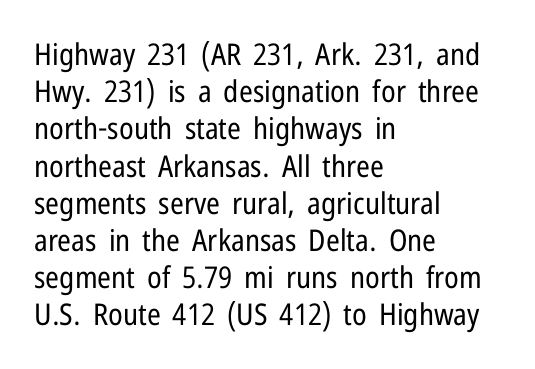
The image shows 30 px regular-weight, condensed sans-serif type, upright; set left-aligned, line spacing 1.24x, normal letter spacing, not underlined; low stroke contrast and a medium x-height.
